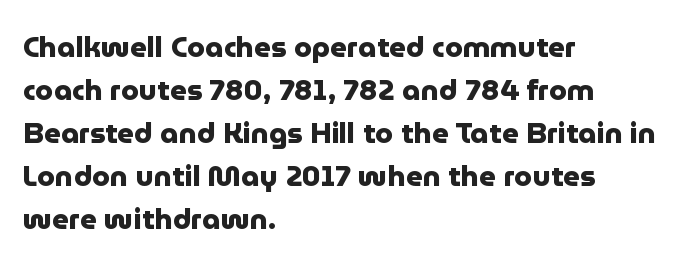
{"serif": "no", "italic": "no", "bold": "yes", "weight": "heavy", "width": "normal", "stroke_contrast": "low", "x_height": "medium", "monospaced": "no", "underline": "no", "align": "left", "line_spacing": "normal", "line_spacing_ratio": 1.48, "letter_spacing": "normal", "letter_spacing_em": 0.0, "glyph_px": 29}
